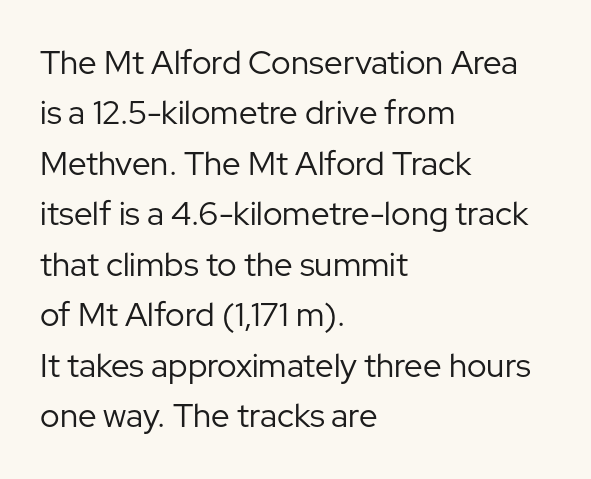
Each line starts at the same left margin while the right side varies. The type sits square on the baseline with zero lean. The face used here is rendered with its standard letterfit. The cut favours lightness, reaching ordinary text weight at its darkest. The specimen omits any rule beneath the text block's lines.
